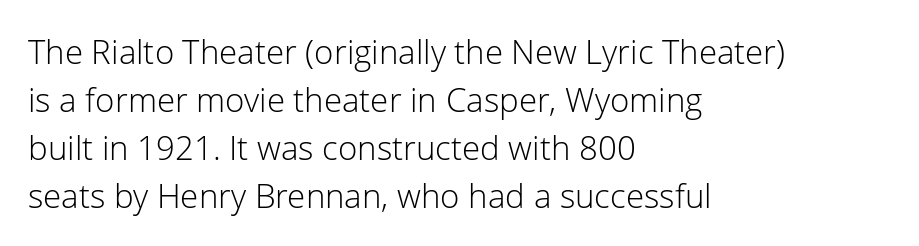
You can tell it's not italic because the verticals are truly vertical. Weight class: somewhere from thin through regular. The paragraph shown leans on its left margin. Font category for this specimen: sans-serif. A normal amount of white space separates one row of letters from the next.
